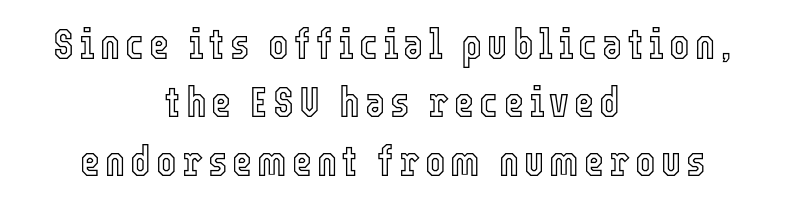
The image shows 43 px condensed type, upright; set centered, normal line spacing (1.36x), not underlined; a medium x-height.
